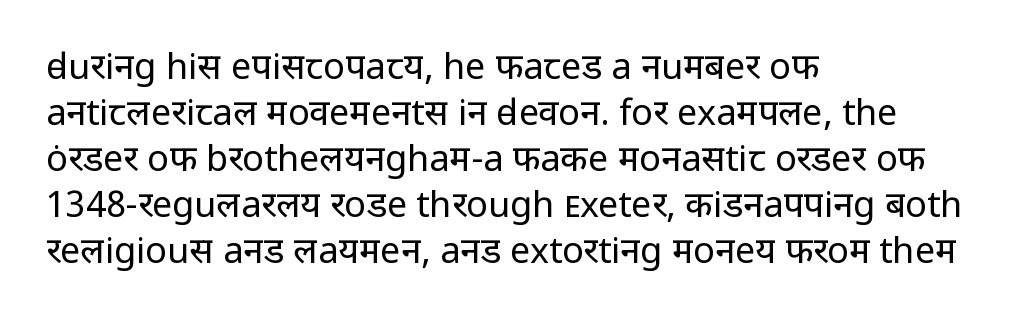
{"serif": "no", "italic": "no", "bold": "no", "weight": "regular", "width": "normal", "stroke_contrast": "low", "x_height": "medium", "monospaced": "no", "underline": "no", "align": "left", "line_spacing": "normal", "line_spacing_ratio": 1.28, "letter_spacing": "normal", "letter_spacing_em": 0.0, "glyph_px": 36}
